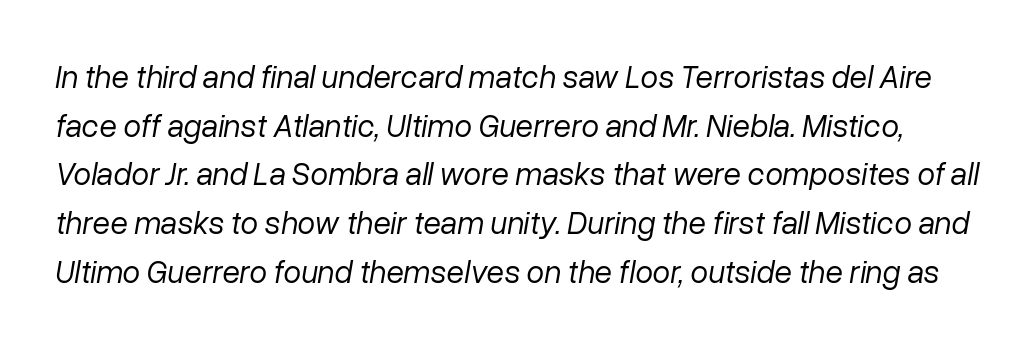
The image shows 32 px regular-weight type, italic (leaning right); set normal line spacing (1.52x), normal letter spacing, not underlined; low stroke contrast and a medium x-height.
